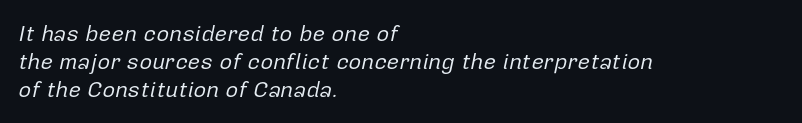
Q: Is the text bold? A: No.
Q: Is the text italic (slanted)? A: Yes, it leans right by about 12 degrees.
Q: Is the text underlined? A: No.
Q: How is the paragraph aligned? A: Left-aligned.
Q: Is the spacing between letters normal or unusually wide? A: Normal.
Q: Is the spacing between lines tight, normal or loose? A: Normal.
